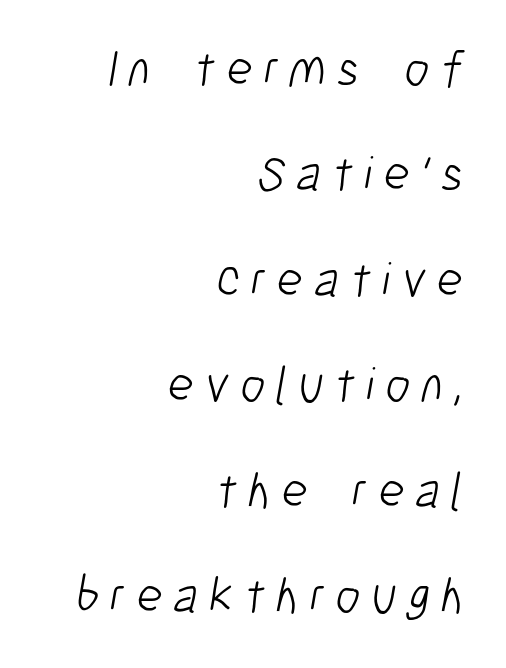
The image shows 50 px light, condensed sans-serif type; set right-aligned, loose line spacing (2.11x), unusually wide letter spacing (+0.22 em), not underlined; low stroke contrast and a medium x-height.
